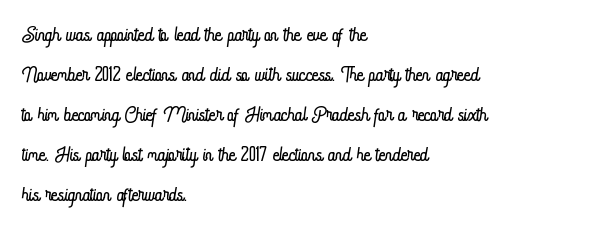
{"bold": "no", "weight": "light", "width": "condensed", "stroke_contrast": "low", "x_height": "small", "monospaced": "no", "underline": "no", "align": "left", "line_spacing": "normal", "line_spacing_ratio": 1.38, "letter_spacing": "normal", "letter_spacing_em": 0.0, "glyph_px": 29}
